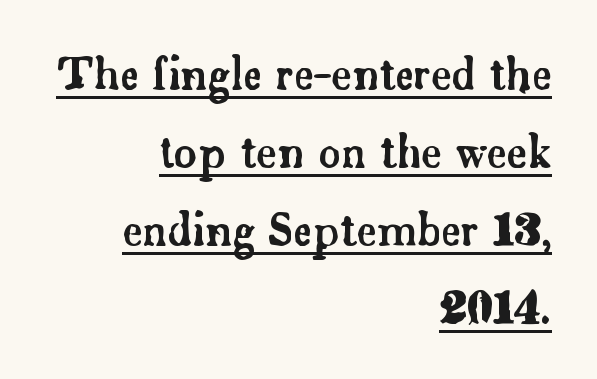
Q: Is the text italic (slanted)? A: No, it is upright.
Q: Is the typeface a serif or a sans-serif typeface? A: Serif.
Q: Is the text underlined? A: Yes.
Q: How is the paragraph aligned? A: Right-aligned.
Q: Is the spacing between letters normal or unusually wide? A: Normal.
Q: Width (condensed, normal, or wide)? A: Normal.
Q: Stroke contrast? A: Low.
Q: x-height? A: Small.
Q: Monospaced? A: No.
